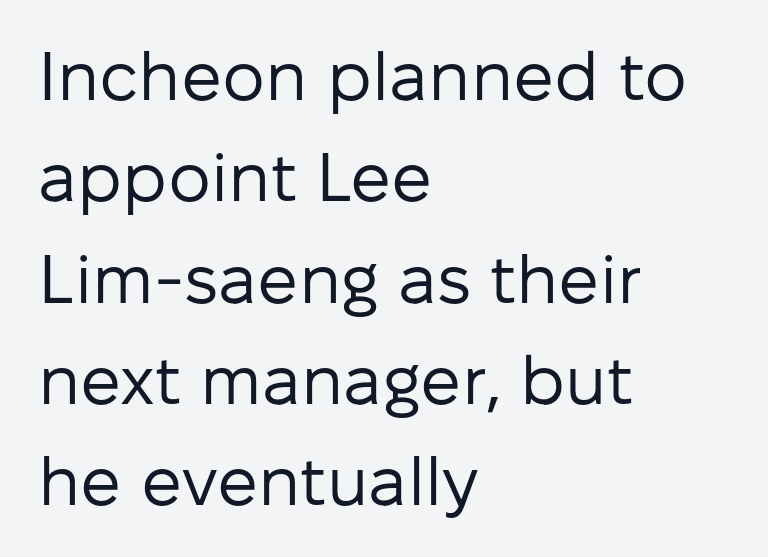
Q: Is the text bold? A: No.
Q: Is the text italic (slanted)? A: No, it is upright.
Q: Is the typeface a serif or a sans-serif typeface? A: Sans-serif.
Q: Is the text underlined? A: No.
Q: How is the paragraph aligned? A: Left-aligned.
Q: Is the spacing between letters normal or unusually wide? A: Normal.
Q: Is the spacing between lines tight, normal or loose? A: Normal.
Q: Width (condensed, normal, or wide)? A: Normal.
Q: Stroke contrast? A: Low.
Q: x-height? A: Medium.
Q: Monospaced? A: No.
